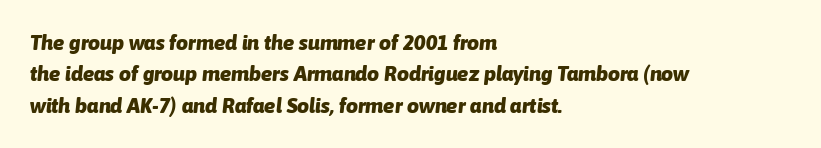
The image shows 21 px bold type, italic (leaning right); set left-aligned, normal line spacing (1.5x), normal letter spacing, not underlined.
